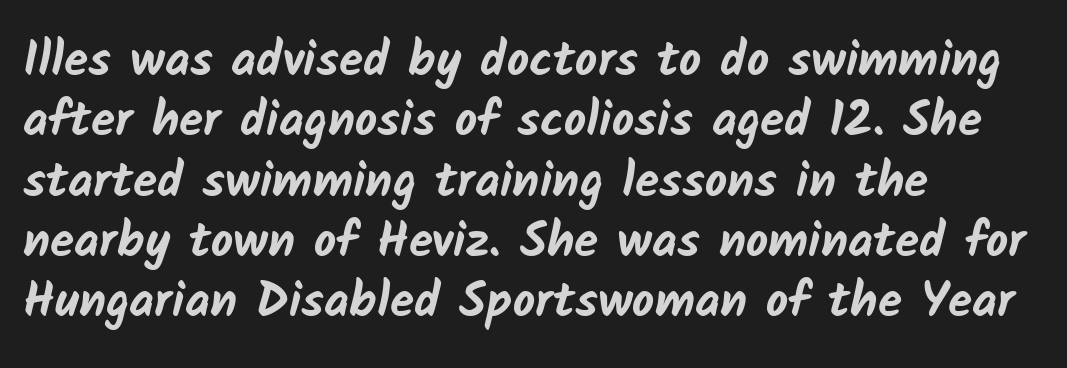
The face used here is rendered with its standard letterfit. As a designer I'd log this as weight 700, bold. Notice how the passage keeps a crisp vertical edge on the left only. Beneath every word, the page is bare. The typeface chosen for these lines omits serifs.
